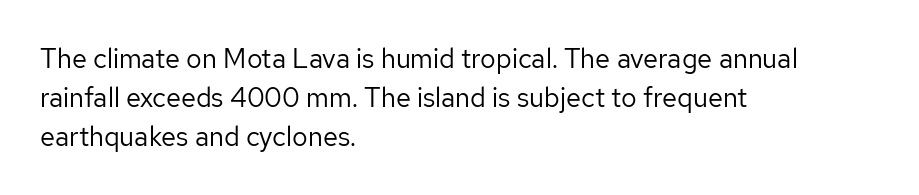
Q: Is the text bold? A: No.
Q: Is the text italic (slanted)? A: No, it is upright.
Q: Is the text underlined? A: No.
Q: How is the paragraph aligned? A: Left-aligned.
Q: Is the spacing between letters normal or unusually wide? A: Normal.
Q: Is the spacing between lines tight, normal or loose? A: Normal.
